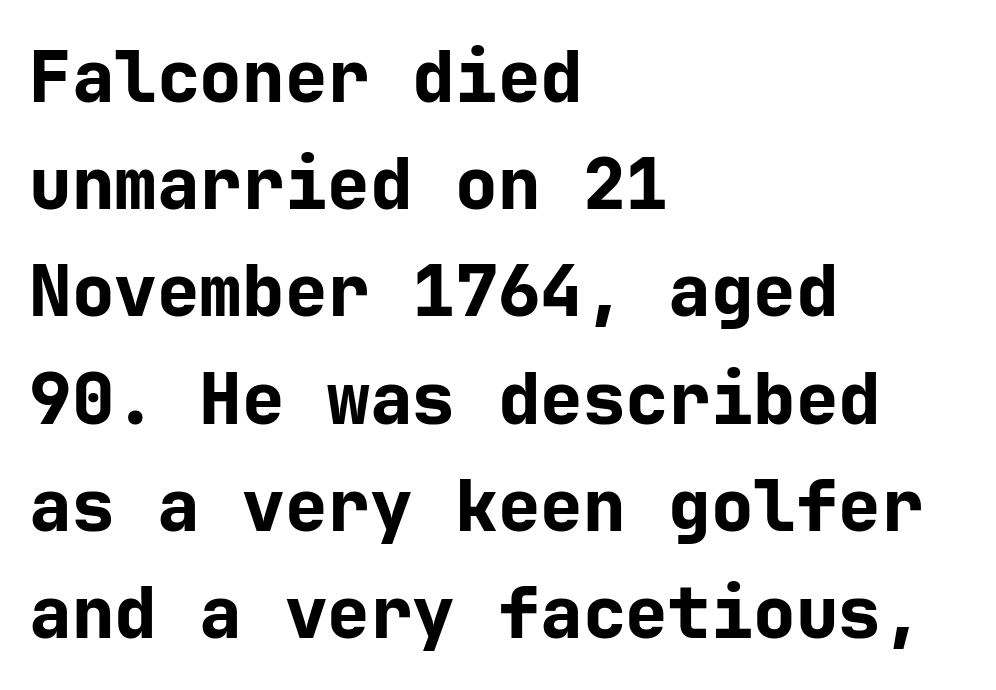
Q: Is the text bold? A: Yes.
Q: Is the text italic (slanted)? A: No, it is upright.
Q: Is the typeface a serif or a sans-serif typeface? A: Sans-serif.
Q: Is the text underlined? A: No.
Q: How is the paragraph aligned? A: Left-aligned.
Q: Is the spacing between letters normal or unusually wide? A: Normal.
Q: Is the spacing between lines tight, normal or loose? A: Normal.
Q: Width (condensed, normal, or wide)? A: Normal.
Q: Stroke contrast? A: Low.
Q: x-height? A: Medium.
